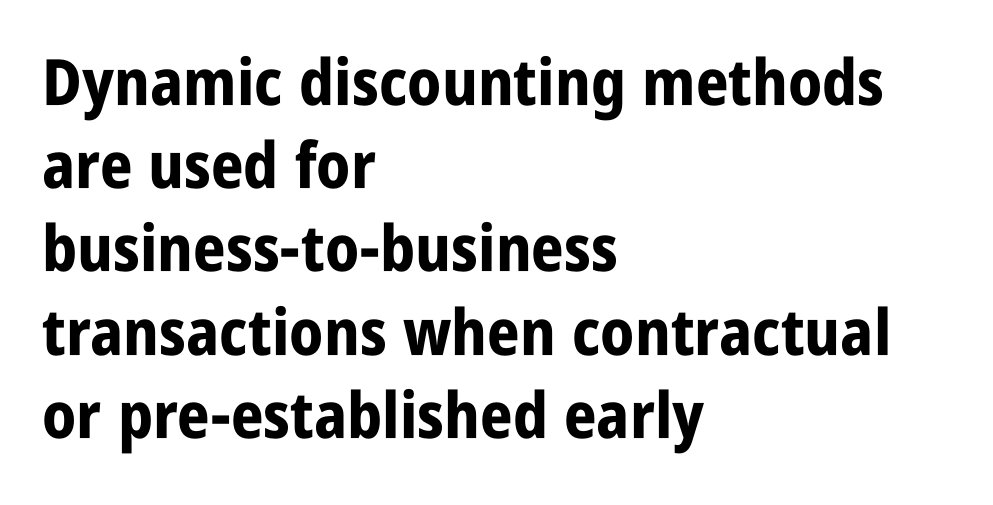
The image shows 64 px bold, condensed sans-serif type, upright; set left-aligned, normal line spacing (1.3x), normal letter spacing, not underlined; low stroke contrast and a large x-height.
